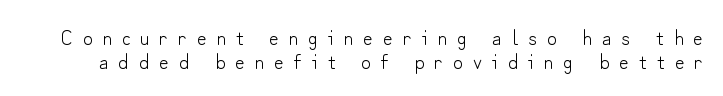
Q: Is the text bold? A: No.
Q: Is the text italic (slanted)? A: No, it is upright.
Q: Is the text underlined? A: No.
Q: Is the spacing between letters normal or unusually wide? A: Unusually wide.
Q: Is the spacing between lines tight, normal or loose? A: Tight.
